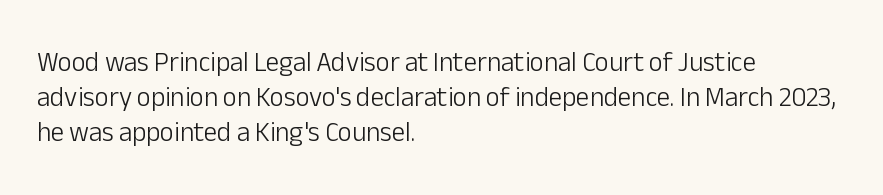
{"italic": "no", "bold": "no", "underline": "no", "align": "left", "line_spacing": "normal", "line_spacing_ratio": 1.29, "letter_spacing": "normal", "letter_spacing_em": 0.0, "glyph_px": 27}
